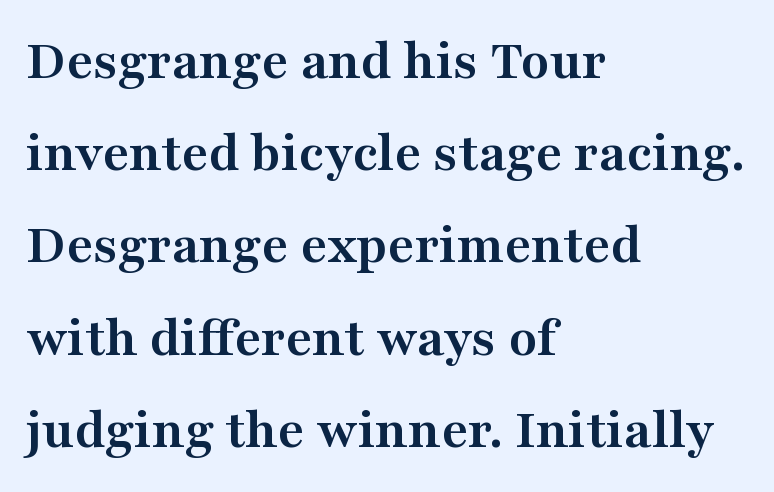
What's the leading like? Ordinary, nothing unusual. The strip under each line holds only bare page. The font's upright variant was chosen for this text. Yep, those are serifs on the letters. The horizontal fit of the characters is conventional and even. The setting favours the left margin, as ordinary paragraphs usually do.
